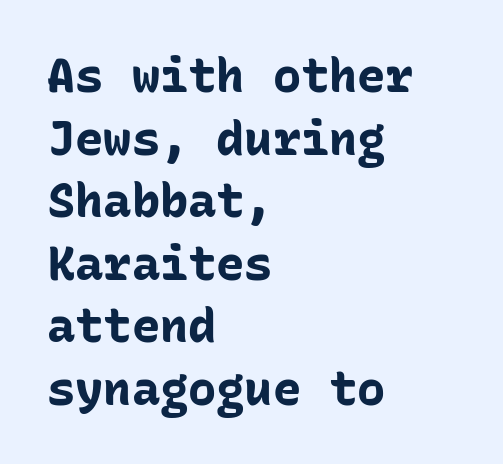
The image shows 47 px bold sans-serif type, upright, monospaced; set left-aligned, normal line spacing (1.33x), normal letter spacing, not underlined; low stroke contrast and a medium x-height.
